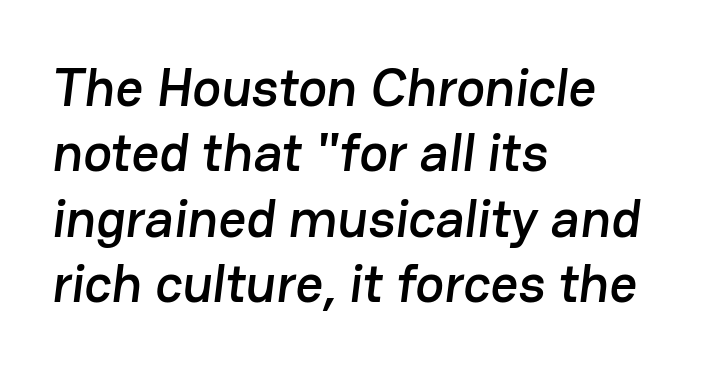
Q: Is the typeface a serif or a sans-serif typeface? A: Sans-serif.
Q: Is the text underlined? A: No.
Q: How is the paragraph aligned? A: Left-aligned.
Q: Is the spacing between letters normal or unusually wide? A: Normal.
Q: Width (condensed, normal, or wide)? A: Normal.
Q: Stroke contrast? A: Low.
Q: x-height? A: Medium.
Q: Monospaced? A: No.
